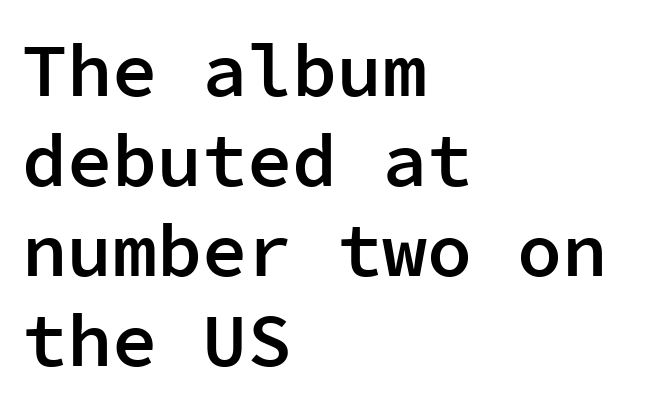
The rendering uses typewriter-style spacing with identical character cells. This is the in-between weight designers call semibold or demi. Line starts are locked; line ends wander. Does the lettering tilt? It doesn't — this is upright.
